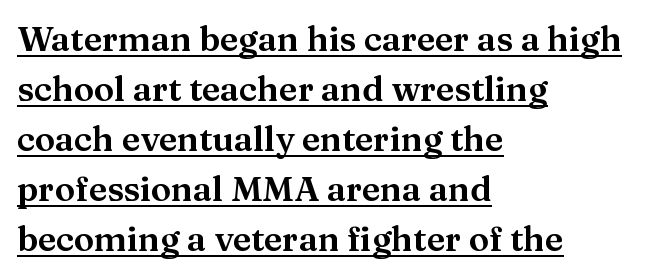
{"serif": "yes", "italic": "no", "width": "wide", "stroke_contrast": "medium", "x_height": "medium", "monospaced": "no", "underline": "yes", "align": "left", "line_spacing": "normal", "line_spacing_ratio": 1.47, "letter_spacing": "normal", "letter_spacing_em": 0.0, "glyph_px": 34}
